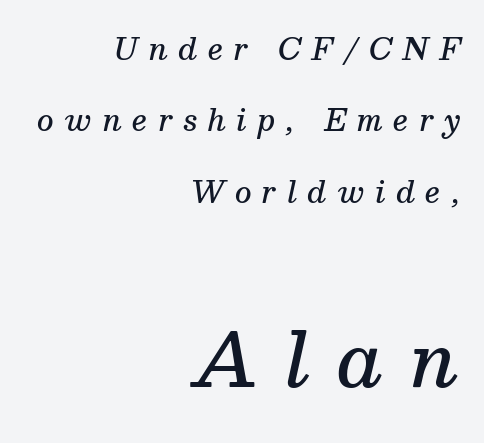
The glyphs look as if they've been sheared to an angle. A fair bit of extra ink — the face is semibold, not bold. Stroke terminals: seriffed. Between these two stacked blocks, the lower one wins on size.
